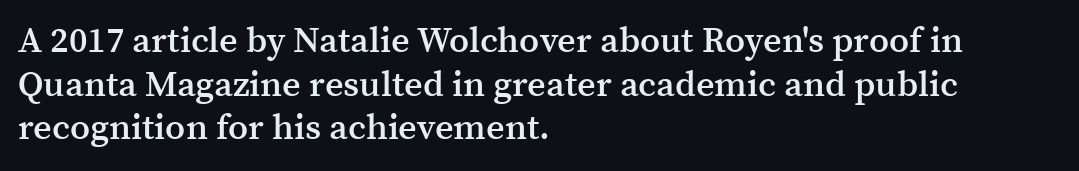
These lines are rendered in a variable-pitch font. Anything drawn beneath the words? Only blank space. You can tell it's not italic because the verticals are truly vertical. In terms of letterform style, serifs are clearly present.
